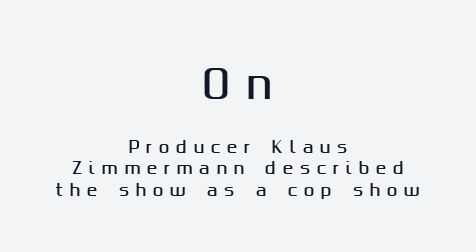
The image shows 39 px sans-serif type, upright; set centered, normal line spacing (1.33x), unusually wide letter spacing (+0.4 em), not underlined; the first (top) block is 2.44x larger; medium stroke contrast and a medium x-height.
